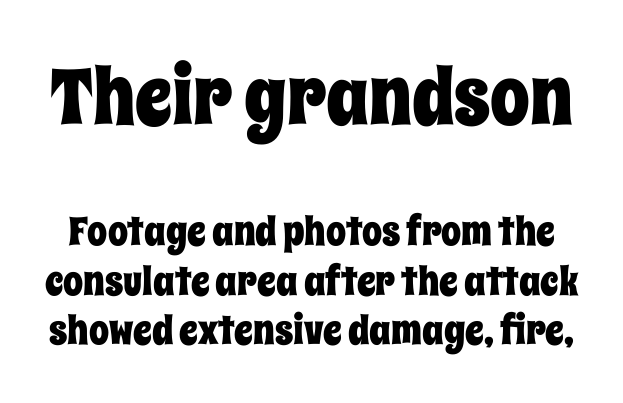
Underlining? Definitely not there. Note: larger setting up top, smaller setting below. Vertical strokes here are truly vertical. A typesetter would call this proportional, since set widths differ per character. The rendering keeps characters at their native spacing.
